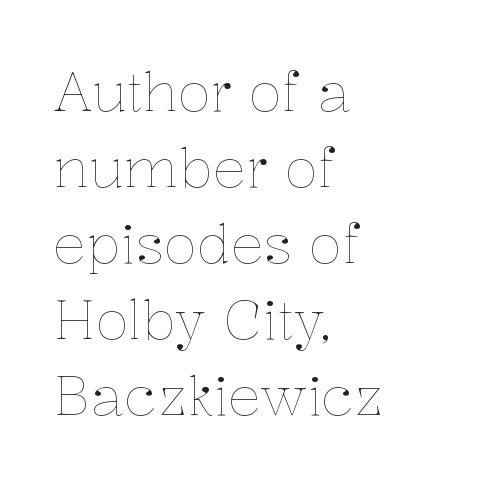
Q: Is the text bold? A: No.
Q: Is the text italic (slanted)? A: No, it is upright.
Q: Is the text underlined? A: No.
Q: How is the paragraph aligned? A: Left-aligned.
Q: Is the spacing between letters normal or unusually wide? A: Normal.
Q: Is the spacing between lines tight, normal or loose? A: Normal.
Q: Width (condensed, normal, or wide)? A: Normal.
Q: Stroke contrast? A: Low.
Q: x-height? A: Medium.
Q: Monospaced? A: No.
